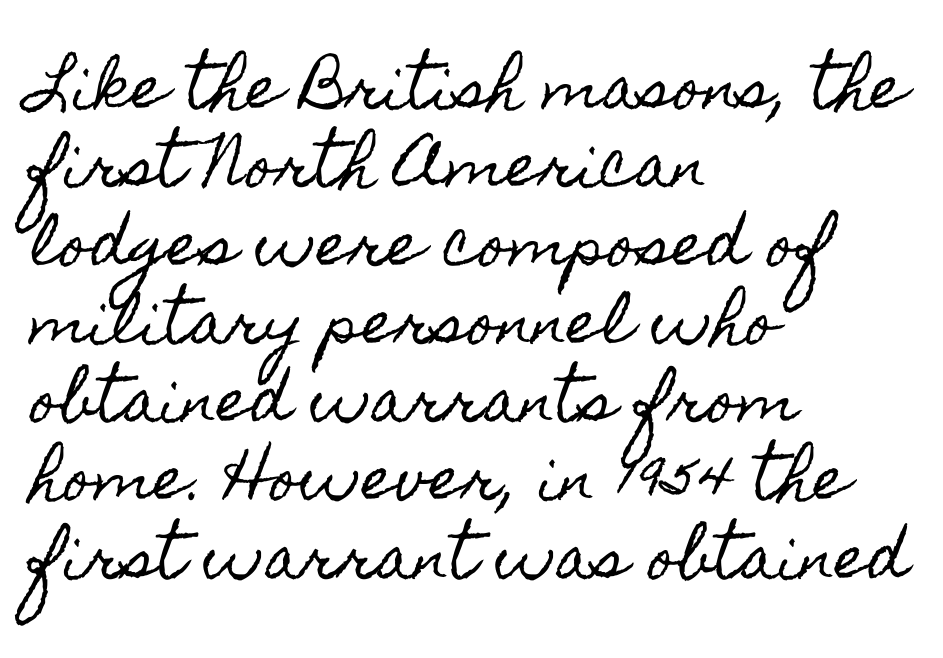
{"width": "condensed", "x_height": "small", "monospaced": "no", "underline": "no", "align": "left", "line_spacing": "normal", "line_spacing_ratio": 1.35, "letter_spacing": "normal", "letter_spacing_em": 0.0, "glyph_px": 58}
